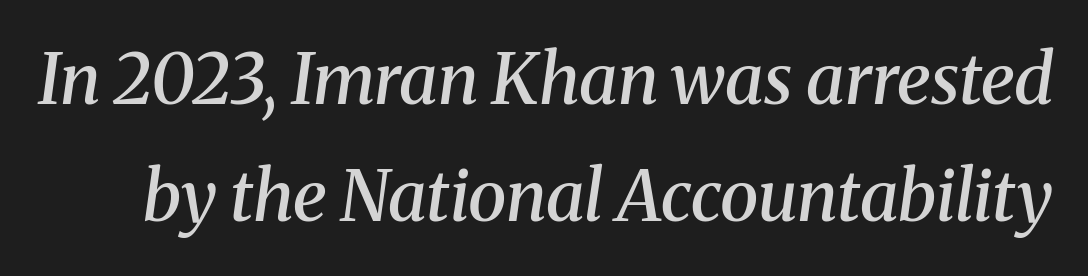
{"serif": "yes", "italic": "yes", "lean": "right", "slant_degrees": 8, "bold": "semi", "weight": "semibold", "width": "normal", "stroke_contrast": "medium", "x_height": "medium", "monospaced": "no", "underline": "no", "line_spacing": "normal", "line_spacing_ratio": 1.67, "letter_spacing": "normal", "letter_spacing_em": 0.0, "glyph_px": 70}
